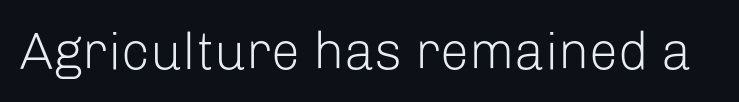
{"serif": "no", "italic": "no", "bold": "no", "weight": "light", "width": "normal", "stroke_contrast": "low", "x_height": "medium", "monospaced": "no", "underline": "no", "letter_spacing": "normal", "letter_spacing_em": 0.0, "glyph_px": 52}
